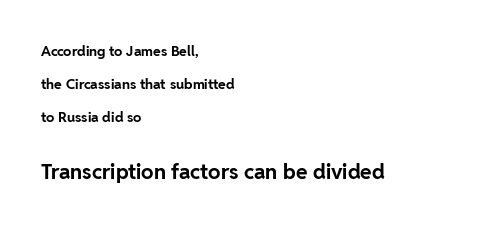
Q: Is the text bold? A: Yes.
Q: Is the text italic (slanted)? A: No, it is upright.
Q: Is the text underlined? A: No.
Q: How is the paragraph aligned? A: Left-aligned.
Q: Is the spacing between letters normal or unusually wide? A: Normal.
Q: Is the spacing between lines tight, normal or loose? A: Loose.
Q: Which block of text is set in a larger size, the first (top) or the second (bottom)? A: The second (bottom) one.
